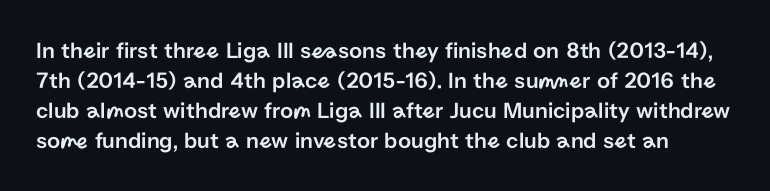
Bare-footed words on every line. Summary of vertical rhythm: regular, with standard interline spacing. No extra tracking has been applied to these lines. Style check: upright.
